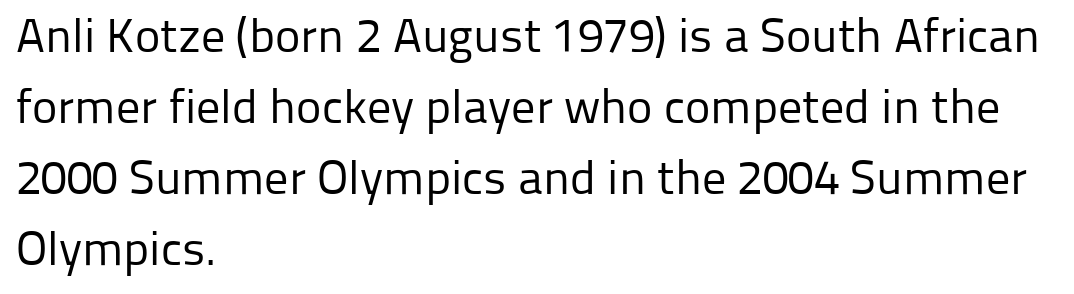
The image shows 48 px regular-weight sans-serif type, upright; set left-aligned, normal line spacing (1.48x), normal letter spacing, not underlined; low stroke contrast and a medium x-height.
